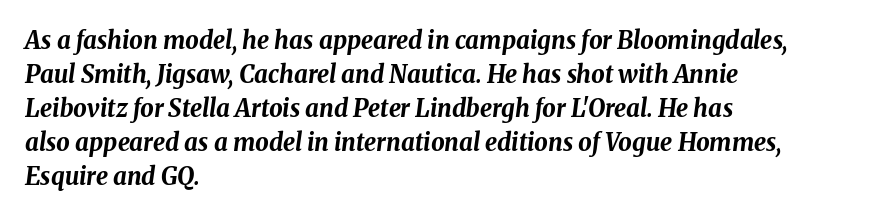
In terms of leading, this rendering sits right in the middle. Short and long lines alike share a common starting point at left. Summary of weight: heavy, a full bold. Check the space under the baseline: it is left empty. In terms of letterspacing, this is plain default setting.
